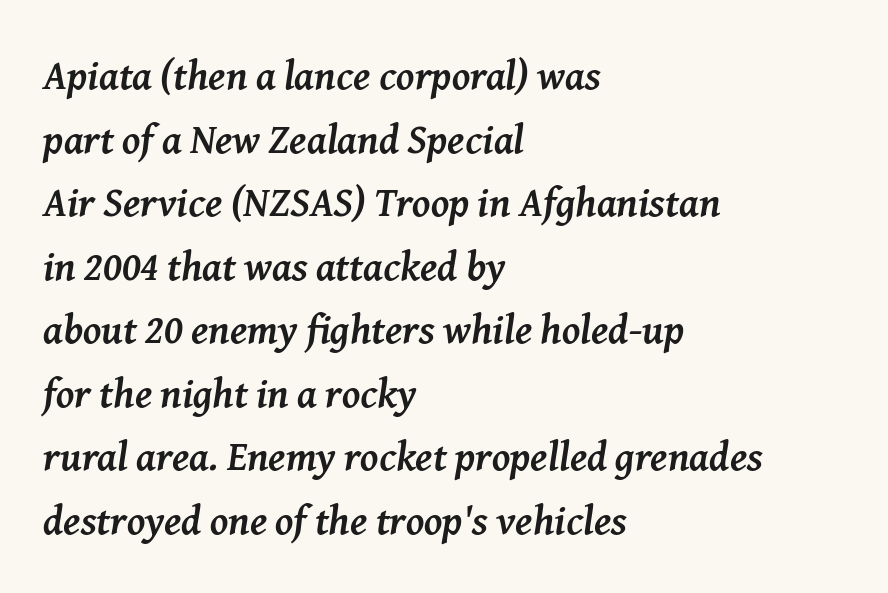
The image shows 41 px semibold serif type, italic (leaning right); set left-aligned, normal line spacing (1.55x), normal letter spacing, not underlined; medium stroke contrast and a medium x-height.
